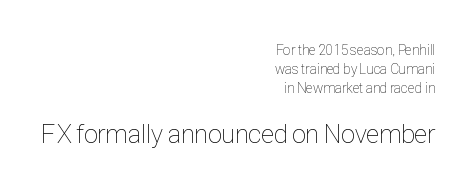
The image shows 26 px text type, upright; set right-aligned, normal line spacing (1.35x), normal letter spacing, not underlined; the second (bottom) block is 1.86x larger.
